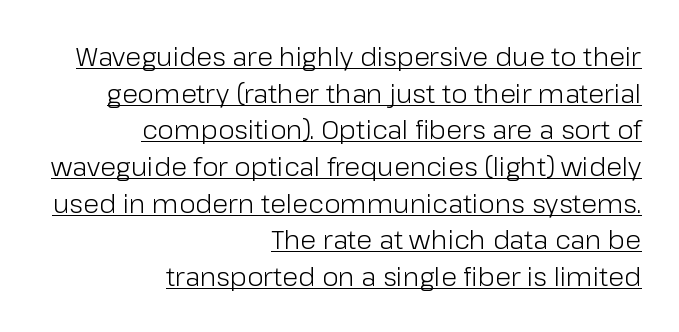
Notice how a bar underscores the lettering throughout. The rendering keeps characters at their native spacing. Compared with a flush-left layout, this one pins lines to the opposite, right side. Honestly, the row spacing looks completely unremarkable. In terms of posture, this sample is upright.
